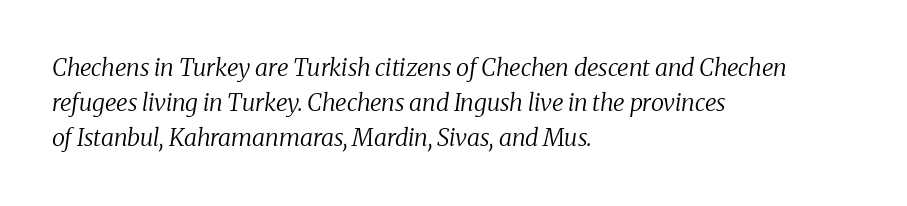
Q: Is the text bold? A: No.
Q: Is the text italic (slanted)? A: Yes, it leans right by about 8 degrees.
Q: Is the text underlined? A: No.
Q: How is the paragraph aligned? A: Left-aligned.
Q: Is the spacing between letters normal or unusually wide? A: Normal.
Q: Is the spacing between lines tight, normal or loose? A: Normal.
